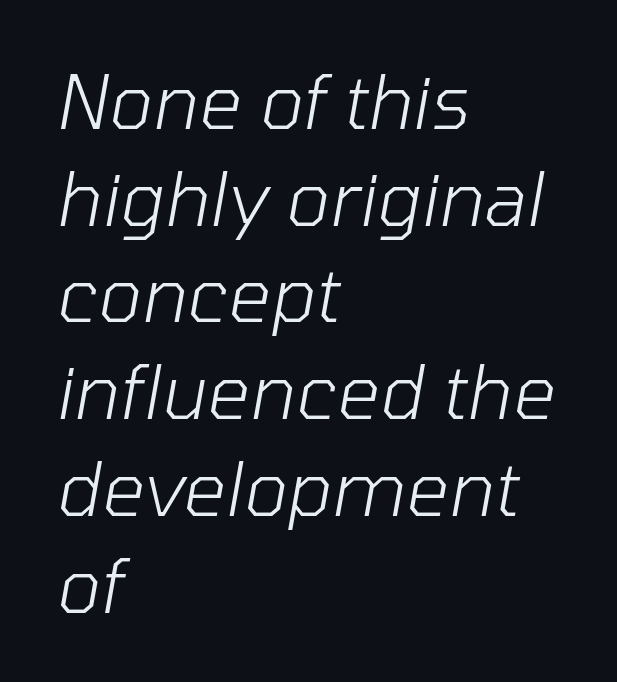
{"italic": "yes", "lean": "right", "slant_degrees": 10, "bold": "no", "weight": "light", "width": "normal", "stroke_contrast": "low", "x_height": "medium", "monospaced": "no", "underline": "no", "align": "left", "line_spacing": "normal", "line_spacing_ratio": 1.29, "letter_spacing": "normal", "letter_spacing_em": 0.0, "glyph_px": 75}
